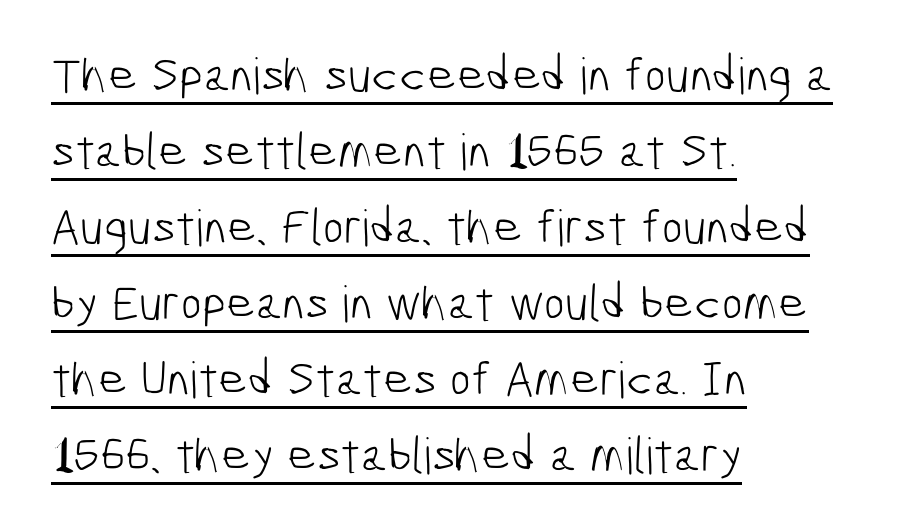
The image shows 50 px light, condensed sans-serif type; set left-aligned, normal line spacing (1.52x), normal letter spacing, underlined; low stroke contrast and a medium x-height.
